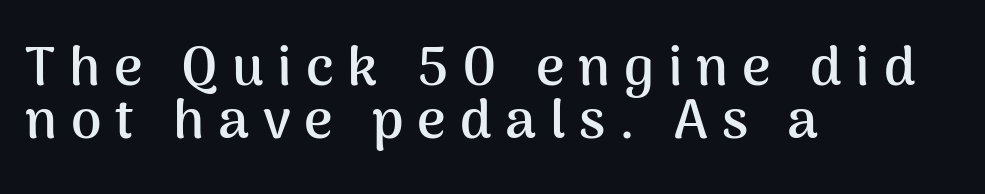
Q: Is the text bold? A: Yes.
Q: Is the text italic (slanted)? A: No, it is upright.
Q: Is the typeface a serif or a sans-serif typeface? A: Sans-serif.
Q: Is the text underlined? A: No.
Q: How is the paragraph aligned? A: Left-aligned.
Q: Is the spacing between letters normal or unusually wide? A: Unusually wide.
Q: Is the spacing between lines tight, normal or loose? A: Tight.
Q: Width (condensed, normal, or wide)? A: Normal.
Q: Stroke contrast? A: Medium.
Q: x-height? A: Medium.
Q: Monospaced? A: No.
